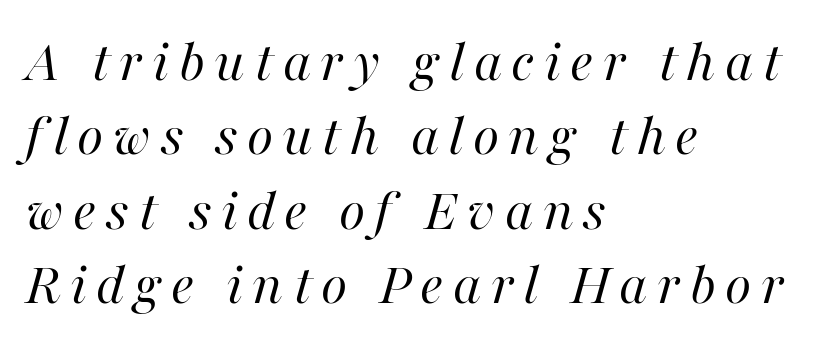
The image shows 61 px regular-weight type, italic (leaning right); set left-aligned, line spacing 1.22x, not underlined; high stroke contrast and a medium x-height.
